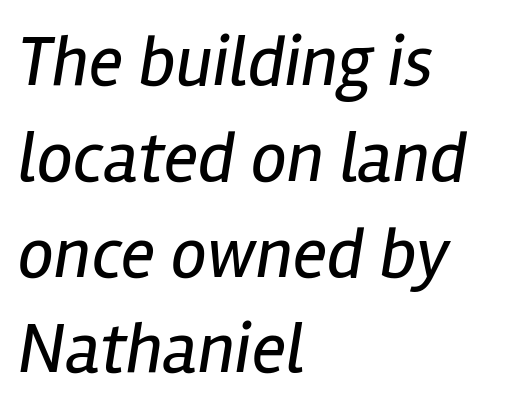
The image shows 72 px regular-weight, condensed type, italic (leaning right); set left-aligned, normal line spacing (1.33x), normal letter spacing, not underlined; low stroke contrast and a medium x-height.
